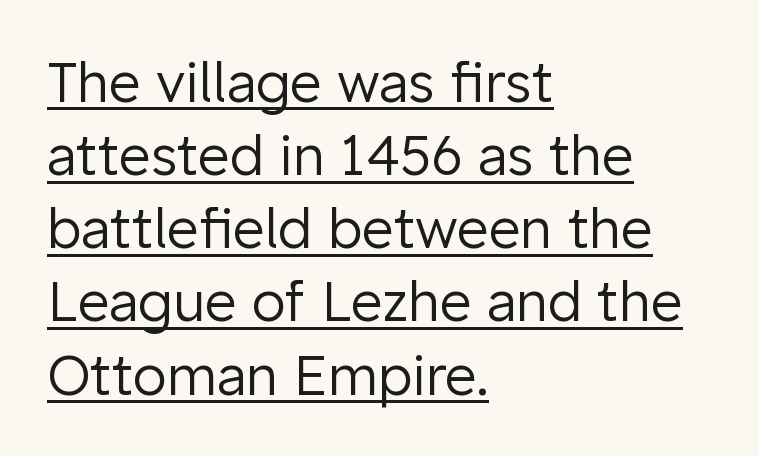
The image shows 55 px regular-weight sans-serif type, upright; set left-aligned, normal line spacing (1.33x), normal letter spacing, underlined; low stroke contrast and a medium x-height.
